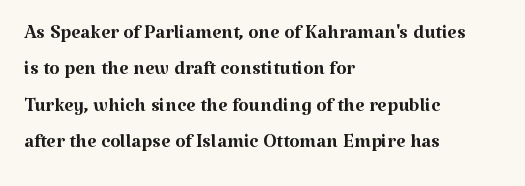
Upright lettering throughout. Reading down the column, the eye jumps a familiar distance to each next line. The typesetting does not lean heavy: it is not bold. Horizontal alignment here is leftward, the default for most running prose. The space directly below the letters is spotless. Glyph-to-glyph distance matches everyday printed text.
